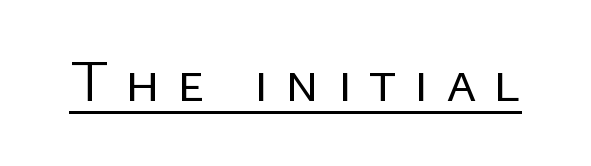
The image shows 58 px regular-weight sans-serif type, upright; set unusually wide letter spacing (+0.29 em), underlined; low stroke contrast and a medium x-height.
